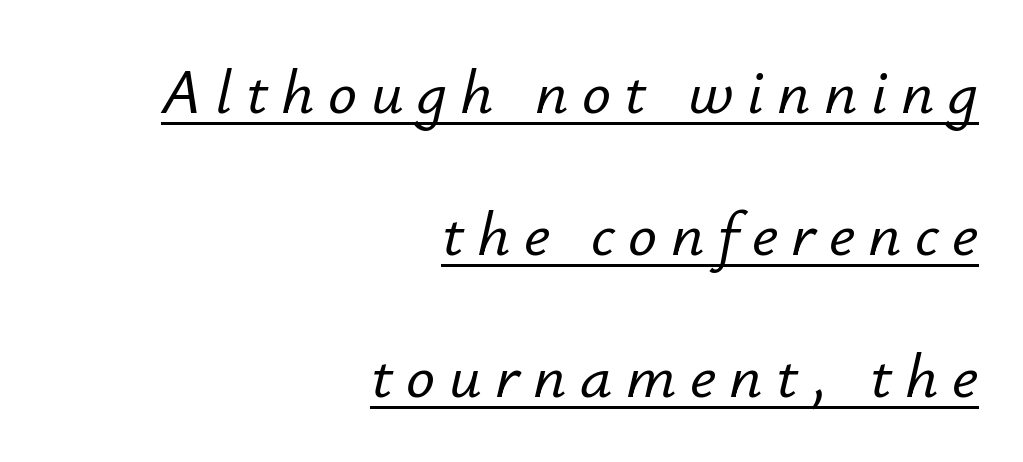
What stands out about the letter spacing? Its width — letters are far apart. Horizontally, the lines are justified to the trailing edge only. The vertical gap from one line to the next is large. Every word sits above its own underline. There's an unmistakable incline to the writing here. Do the characters align in a grid? No, the font is proportional.
